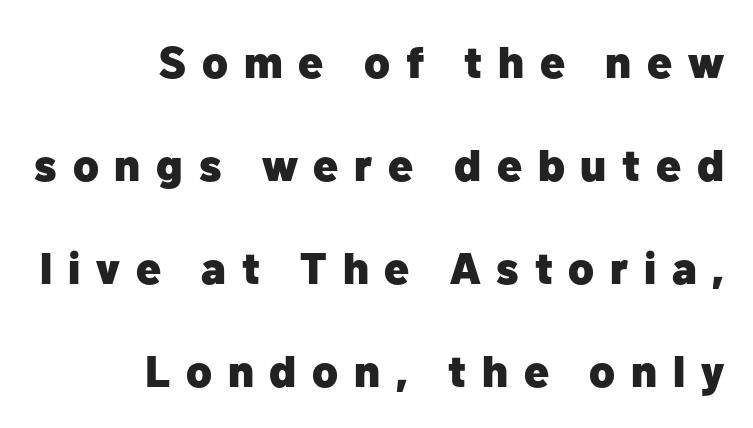
The image shows 45 px heavy sans-serif type, upright; set right-aligned, loose line spacing (2.29x), unusually wide letter spacing (+0.35 em), not underlined; low stroke contrast and a medium x-height.
